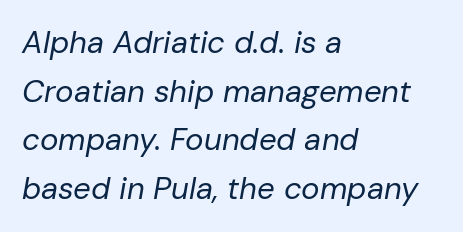
Underlining? Definitely not there. Summary of weight: not heavy and not bold. Short and long lines alike share a common starting point at left. Italic? Definitely — the glyphs are oblique. How are the letters spaced? Ordinarily, with no added tracking.
